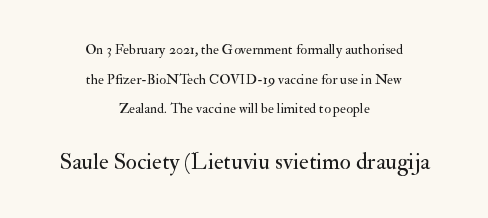
The image shows 23 px text type, upright; set centered, loose line spacing (2.12x), normal letter spacing, not underlined; the second (bottom) block is 1.64x larger.
